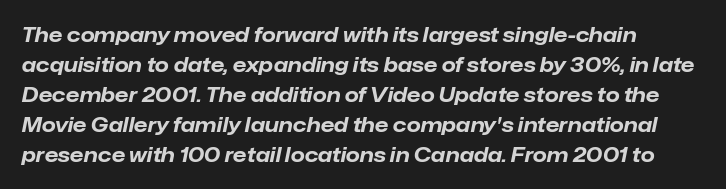
Q: Is the text bold? A: Yes.
Q: Is the text italic (slanted)? A: Yes, it leans right by about 12 degrees.
Q: Is the text underlined? A: No.
Q: Is the spacing between letters normal or unusually wide? A: Normal.
Q: Is the spacing between lines tight, normal or loose? A: Normal.
